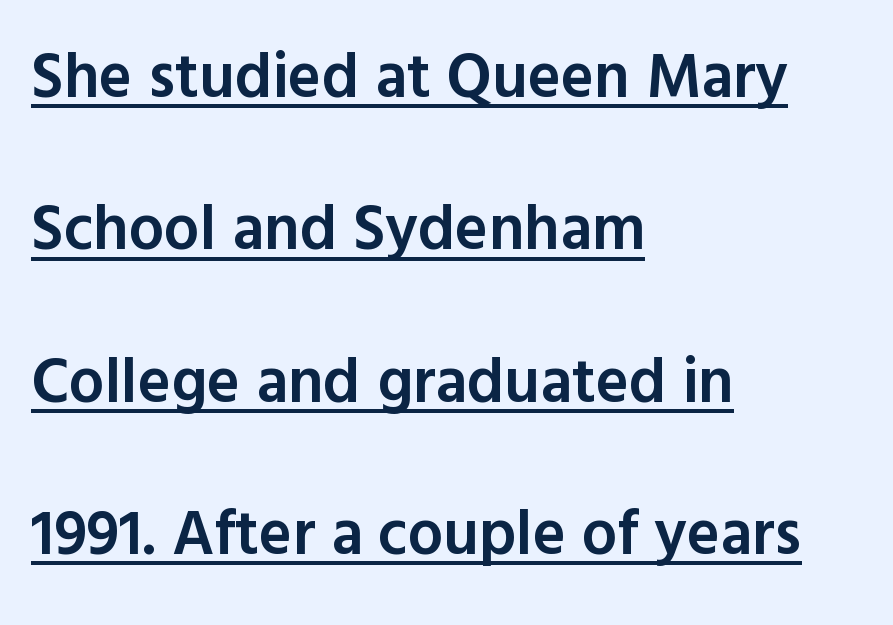
The image shows 63 px semibold sans-serif type, upright; set left-aligned, loose line spacing (2.42x), normal letter spacing, underlined; a medium x-height.
